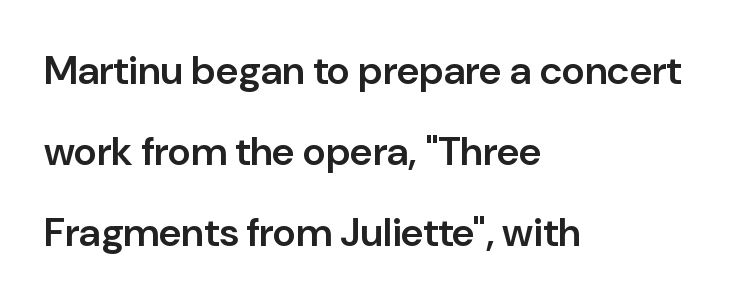
Spacing verdict: proportional, widths tailored to each character. To sum up the face: it is a sans, with no serifs. Notice how the stems are strictly vertical — no italics here. What's the leading like? Stretched, with rows far apart. Visually the block forms a straight wall on the left and a jagged coastline on the right. In terms of weight, the rendering is demibold, just under bold.
